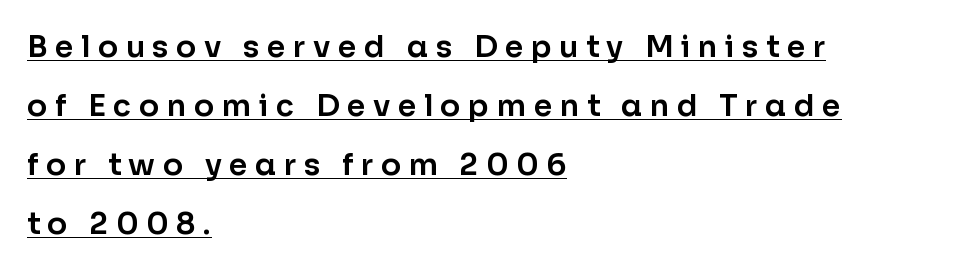
{"serif": "no", "italic": "no", "width": "normal", "stroke_contrast": "low", "x_height": "medium", "monospaced": "no", "underline": "yes", "align": "left", "line_spacing": "loose", "line_spacing_ratio": 1.97, "letter_spacing": "wide", "letter_spacing_em": 0.25, "glyph_px": 30}
